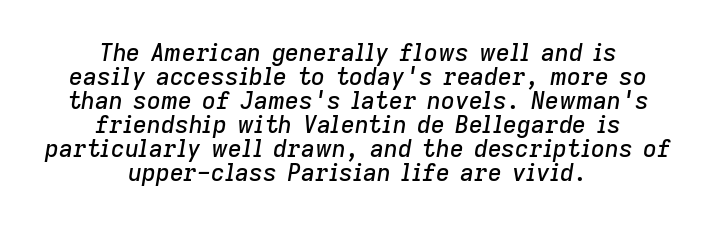
Q: Is the text italic (slanted)? A: Yes, it leans right by about 9 degrees.
Q: Is the text underlined? A: No.
Q: How is the paragraph aligned? A: Centered.
Q: Is the spacing between letters normal or unusually wide? A: Normal.
Q: Is the spacing between lines tight, normal or loose? A: Tight.
